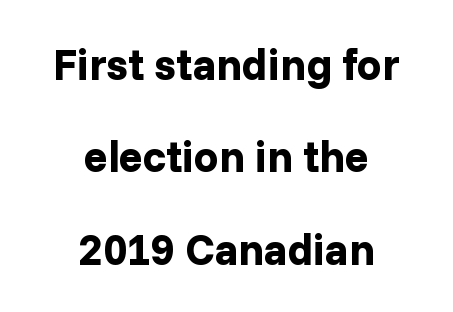
Q: Is the text bold? A: Yes.
Q: Is the text italic (slanted)? A: No, it is upright.
Q: Is the typeface a serif or a sans-serif typeface? A: Sans-serif.
Q: Is the text underlined? A: No.
Q: How is the paragraph aligned? A: Centered.
Q: Is the spacing between letters normal or unusually wide? A: Normal.
Q: Is the spacing between lines tight, normal or loose? A: Loose.
Q: Width (condensed, normal, or wide)? A: Normal.
Q: Stroke contrast? A: Low.
Q: x-height? A: Medium.
Q: Monospaced? A: No.
